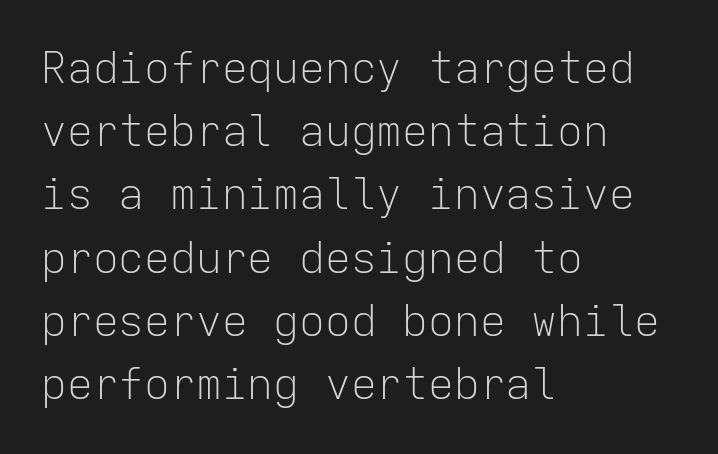
The image shows 43 px light sans-serif type, upright, monospaced; set left-aligned, normal line spacing (1.47x), normal letter spacing, not underlined; low stroke contrast and a medium x-height.
